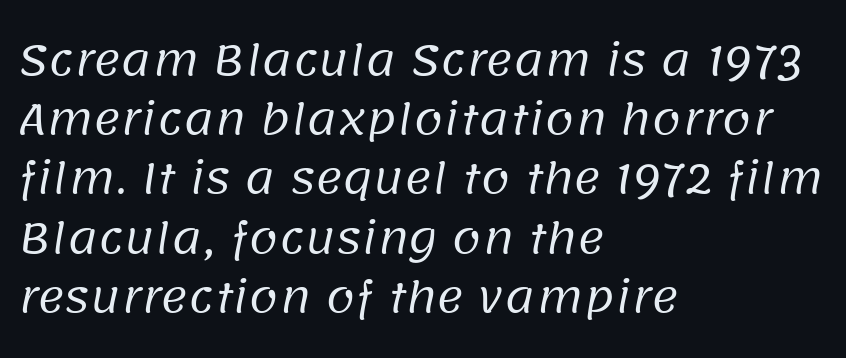
This sample is left-justified, so line endings fall wherever the words run out. The baseline area is clear. Caption: standard tracking, unaltered. Quick note: interline space is typical. A light-to-regular cut is what we see here. The passage shown is typed in a proportional face where columns would drift.
